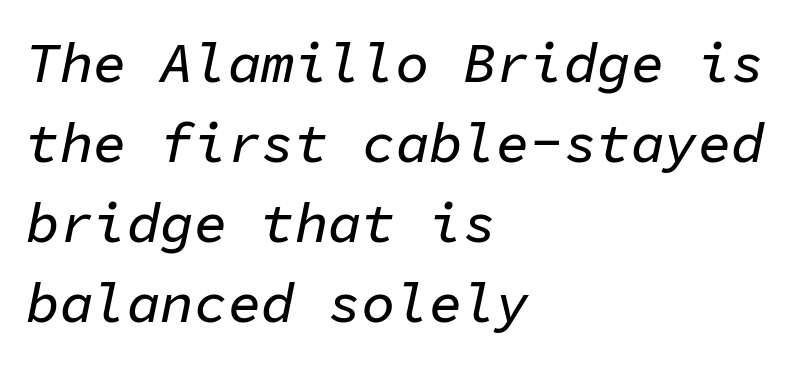
{"italic": "yes", "lean": "right", "slant_degrees": 11, "width": "normal", "stroke_contrast": "low", "x_height": "medium", "monospaced": "yes", "underline": "no", "align": "left", "line_spacing": "normal", "line_spacing_ratio": 1.43, "letter_spacing": "normal", "letter_spacing_em": 0.0, "glyph_px": 56}
